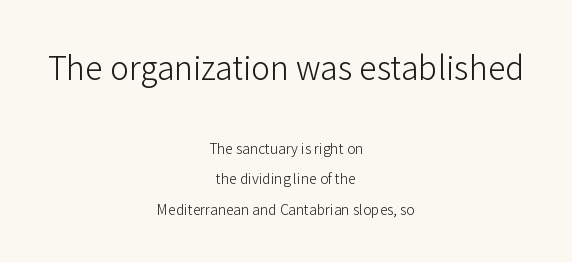
{"serif": "no", "italic": "no", "bold": "no", "weight": "light", "width": "normal", "stroke_contrast": "low", "x_height": "medium", "monospaced": "no", "underline": "no", "align": "center", "line_spacing": "loose", "line_spacing_ratio": 2.17, "letter_spacing": "normal", "letter_spacing_em": 0.0, "larger_block": "first", "size_ratio": 2.29, "glyph_px": 32}
